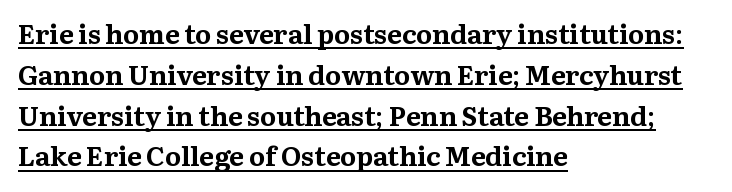
{"italic": "no", "bold": "yes", "underline": "yes", "align": "left", "line_spacing": "normal", "line_spacing_ratio": 1.51, "letter_spacing": "normal", "letter_spacing_em": 0.0, "glyph_px": 27}
